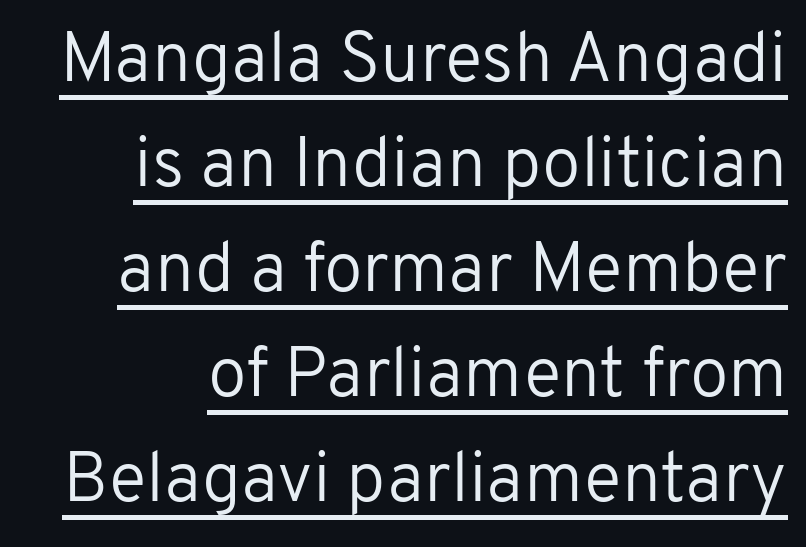
Is the type heavy? It reads as light-to-regular instead. The lettering holds an erect, upright posture throughout. Underlined type. Grotesque or geometric, the face here clearly has no serifs.
